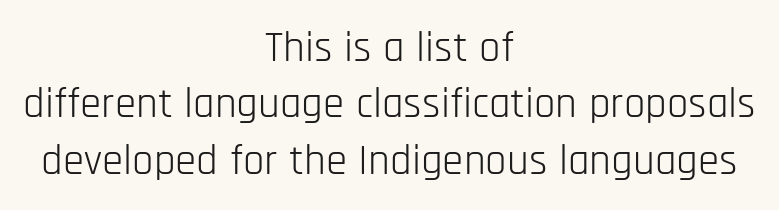
{"serif": "no", "italic": "no", "bold": "no", "weight": "light", "width": "condensed", "stroke_contrast": "low", "x_height": "large", "monospaced": "no", "underline": "no", "align": "center", "line_spacing": "normal", "line_spacing_ratio": 1.31, "letter_spacing": "normal", "letter_spacing_em": 0.0, "glyph_px": 43}
